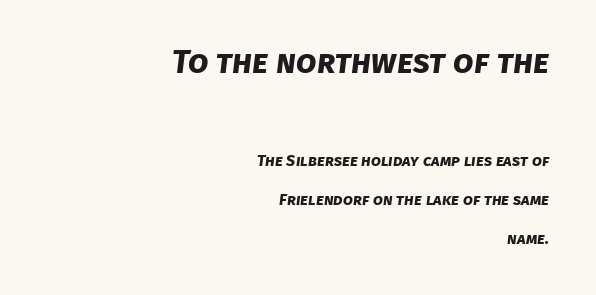
The image shows 33 px bold sans-serif type; set right-aligned, loose line spacing (2.42x), normal letter spacing, not underlined; the first (top) block is 2.06x larger; low stroke contrast and a large x-height.
